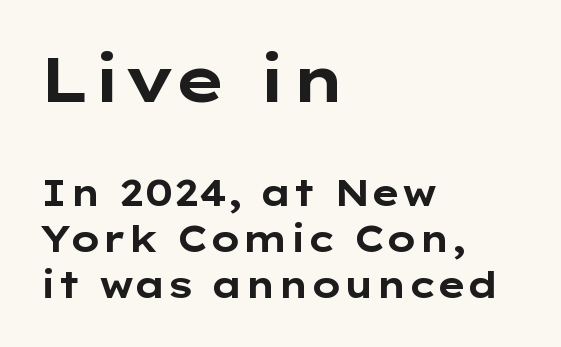
Horizontal bands of white between lines are of average thickness. Compared with an ordinary text face, these strokes are far heavier — a full bold. A student would call this left alignment; a typographer would say flush left, rag right. Every stem runs plumb, perpendicular to the baseline.
